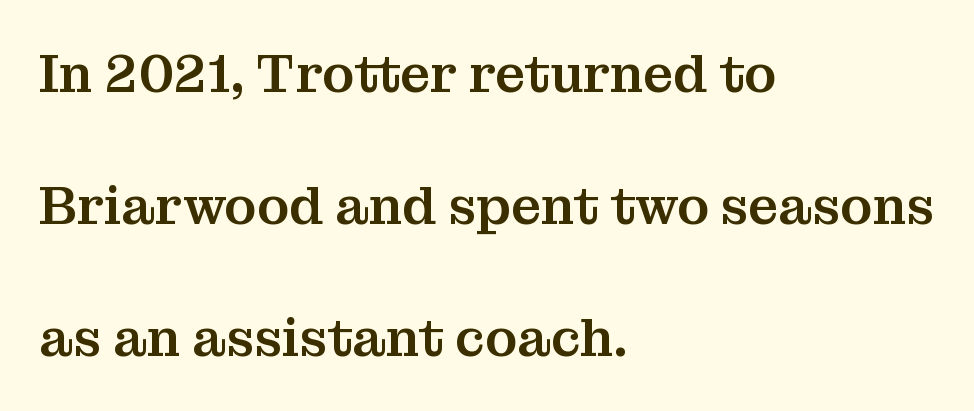
{"serif": "yes", "italic": "no", "width": "normal", "stroke_contrast": "medium", "x_height": "medium", "monospaced": "no", "underline": "no", "align": "left", "line_spacing": "loose", "line_spacing_ratio": 2.49, "letter_spacing": "normal", "letter_spacing_em": 0.0, "glyph_px": 53}
